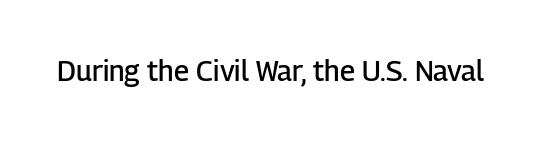
Q: Is the text bold? A: Semi-bold.
Q: Is the text italic (slanted)? A: No, it is upright.
Q: Is the typeface a serif or a sans-serif typeface? A: Sans-serif.
Q: Is the text underlined? A: No.
Q: Is the spacing between letters normal or unusually wide? A: Normal.
Q: Width (condensed, normal, or wide)? A: Normal.
Q: Stroke contrast? A: Low.
Q: x-height? A: Medium.
Q: Monospaced? A: No.
